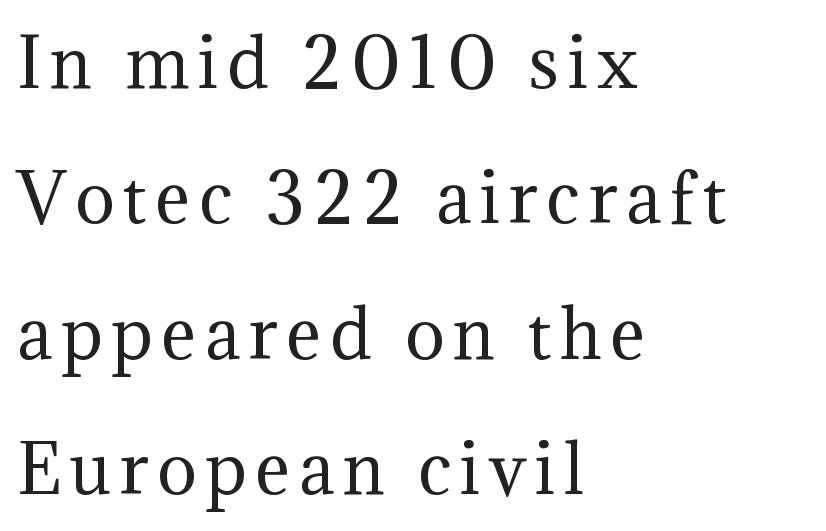
Q: Is the text bold? A: No.
Q: Is the text italic (slanted)? A: No, it is upright.
Q: Is the typeface a serif or a sans-serif typeface? A: Serif.
Q: Is the text underlined? A: No.
Q: How is the paragraph aligned? A: Left-aligned.
Q: Is the spacing between lines tight, normal or loose? A: Loose.
Q: Width (condensed, normal, or wide)? A: Normal.
Q: Stroke contrast? A: Medium.
Q: x-height? A: Medium.
Q: Monospaced? A: No.
